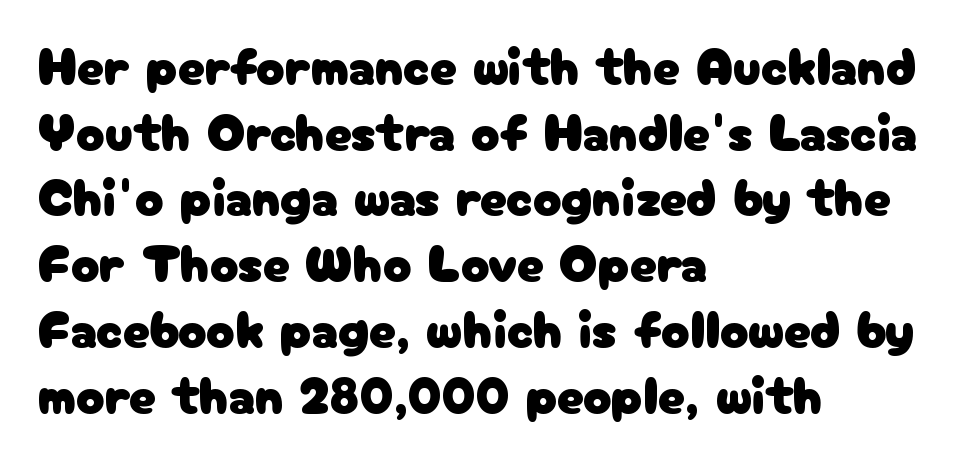
The image shows 53 px sans-serif type, upright; set left-aligned, line spacing 1.24x, normal letter spacing, not underlined; low stroke contrast and a medium x-height.
